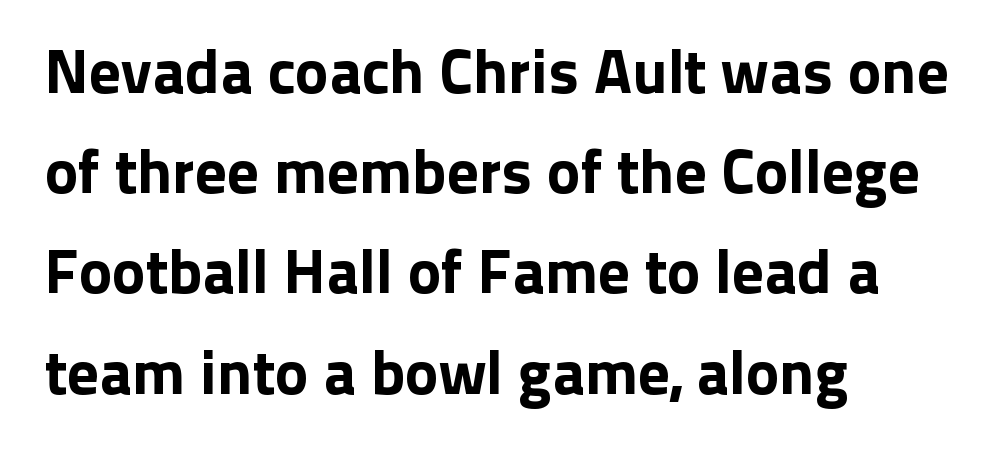
Looks like regular typesetting: each glyph gets only the width it needs. A normal amount of white space separates one row of letters from the next. The rendering shows plain stroke endings on the letterforms — a sans-serif design. This rendering features lettering with no underline. Each line starts at the same left margin while the right side varies. Ordinary non-slanted type is in use.
